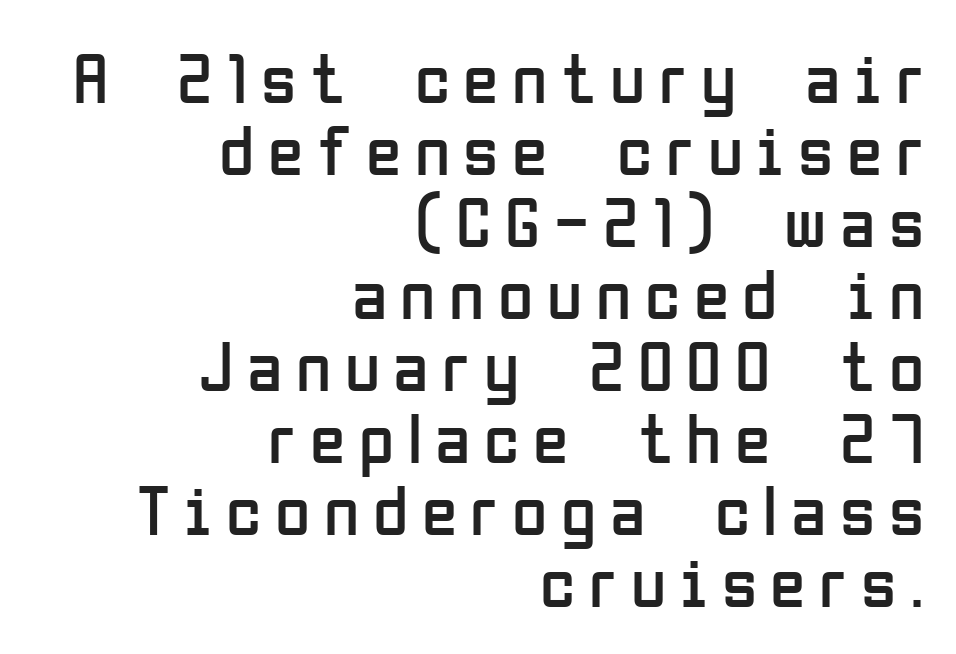
The letters advance in unequal steps, a hallmark of proportional type. Just letters on the line, the space beneath them empty. Note: no serifs on the glyphs. The designer dialed line spacing down below the default. Horizontally, the lines are justified to the trailing edge only.
